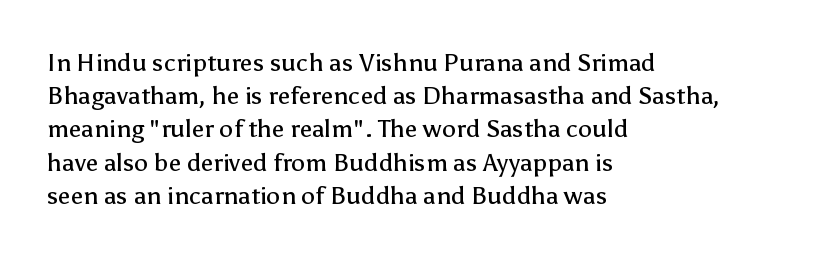
{"italic": "no", "bold": "no", "underline": "no", "align": "left", "line_spacing": "normal", "line_spacing_ratio": 1.33, "letter_spacing": "normal", "letter_spacing_em": 0.0, "glyph_px": 25}
